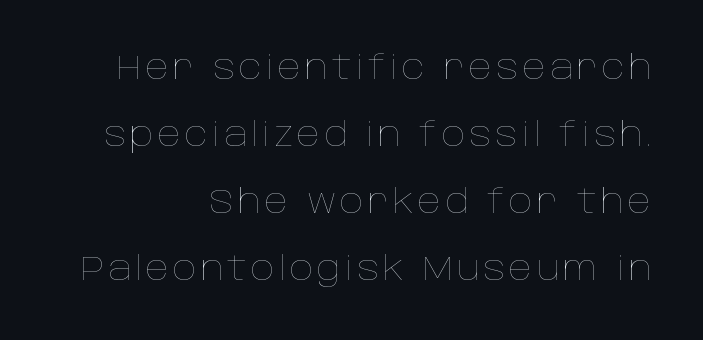
The image shows 33 px thin type, upright; set right-aligned, loose line spacing (2.03x), not underlined; low stroke contrast and a large x-height.
